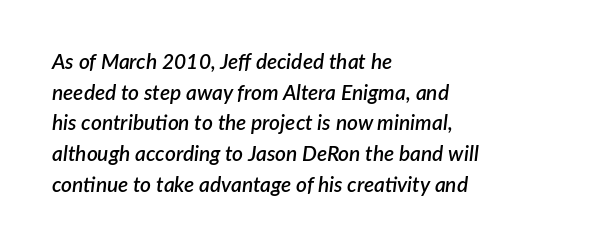
{"italic": "yes", "lean": "right", "slant_degrees": 7, "bold": "semi", "underline": "no", "align": "left", "line_spacing": "normal", "line_spacing_ratio": 1.46, "letter_spacing": "normal", "letter_spacing_em": 0.0, "glyph_px": 21}
